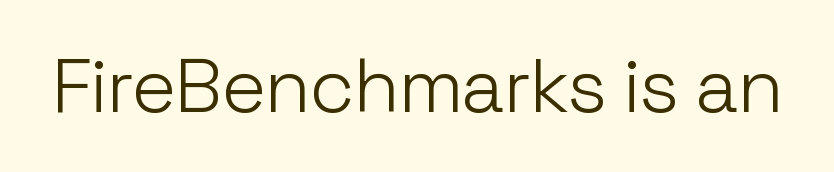
The image shows 76 px light sans-serif type, upright; set normal letter spacing, not underlined; low stroke contrast and a medium x-height.
